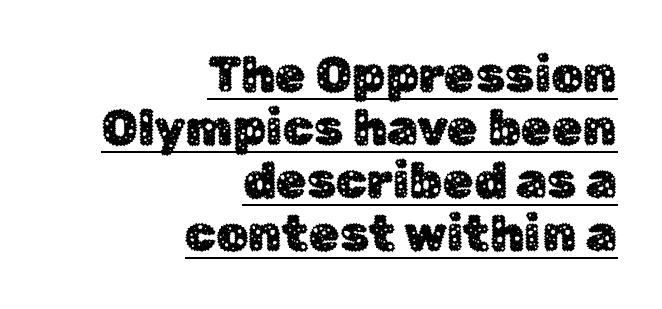
Q: Is the text italic (slanted)? A: No, it is upright.
Q: Is the typeface a serif or a sans-serif typeface? A: Sans-serif.
Q: Is the text underlined? A: Yes.
Q: How is the paragraph aligned? A: Right-aligned.
Q: Is the spacing between letters normal or unusually wide? A: Normal.
Q: Is the spacing between lines tight, normal or loose? A: Tight.
Q: Width (condensed, normal, or wide)? A: Normal.
Q: Stroke contrast? A: Low.
Q: x-height? A: Medium.
Q: Monospaced? A: No.
